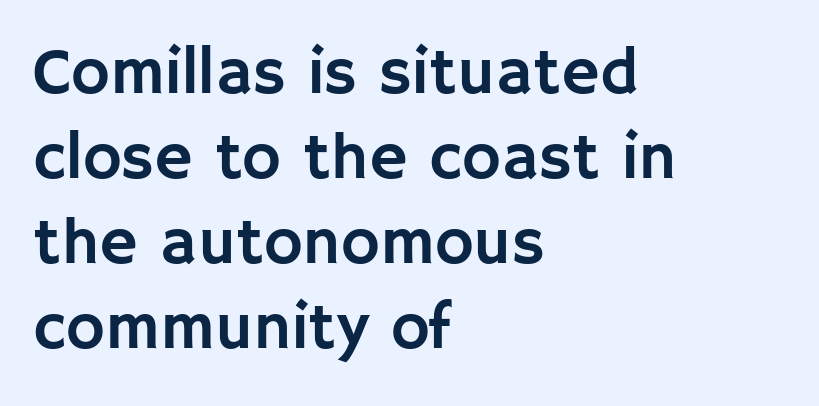
Q: Is the text italic (slanted)? A: No, it is upright.
Q: Is the typeface a serif or a sans-serif typeface? A: Sans-serif.
Q: Is the text underlined? A: No.
Q: How is the paragraph aligned? A: Left-aligned.
Q: Is the spacing between letters normal or unusually wide? A: Normal.
Q: Is the spacing between lines tight, normal or loose? A: Normal.
Q: Width (condensed, normal, or wide)? A: Normal.
Q: Stroke contrast? A: Low.
Q: x-height? A: Large.
Q: Monospaced? A: No.
